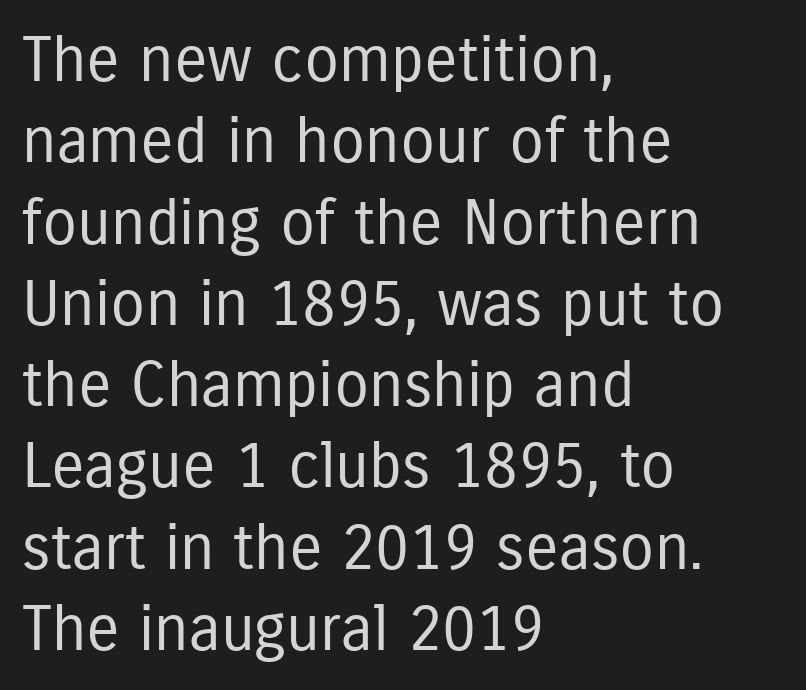
Q: Is the text bold? A: No.
Q: Is the text italic (slanted)? A: No, it is upright.
Q: Is the typeface a serif or a sans-serif typeface? A: Sans-serif.
Q: Is the text underlined? A: No.
Q: How is the paragraph aligned? A: Left-aligned.
Q: Is the spacing between letters normal or unusually wide? A: Normal.
Q: Is the spacing between lines tight, normal or loose? A: Normal.
Q: Width (condensed, normal, or wide)? A: Condensed.
Q: Stroke contrast? A: Low.
Q: x-height? A: Medium.
Q: Monospaced? A: No.
